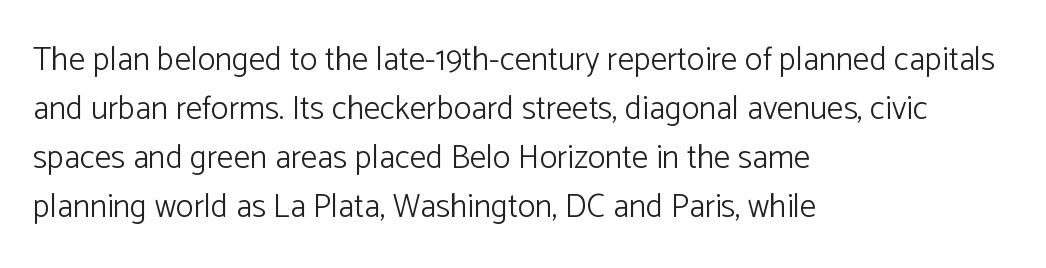
{"serif": "no", "italic": "no", "bold": "no", "weight": "light", "width": "normal", "stroke_contrast": "low", "x_height": "medium", "monospaced": "no", "underline": "no", "align": "left", "line_spacing": "normal", "line_spacing_ratio": 1.48, "letter_spacing": "normal", "letter_spacing_em": 0.0, "glyph_px": 33}
